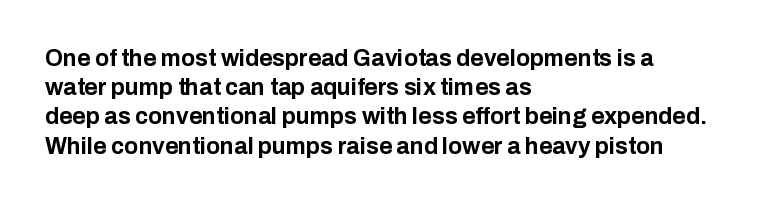
Q: Is the text bold? A: Yes.
Q: Is the text italic (slanted)? A: No, it is upright.
Q: Is the text underlined? A: No.
Q: How is the paragraph aligned? A: Left-aligned.
Q: Is the spacing between letters normal or unusually wide? A: Normal.
Q: Is the spacing between lines tight, normal or loose? A: Normal.
